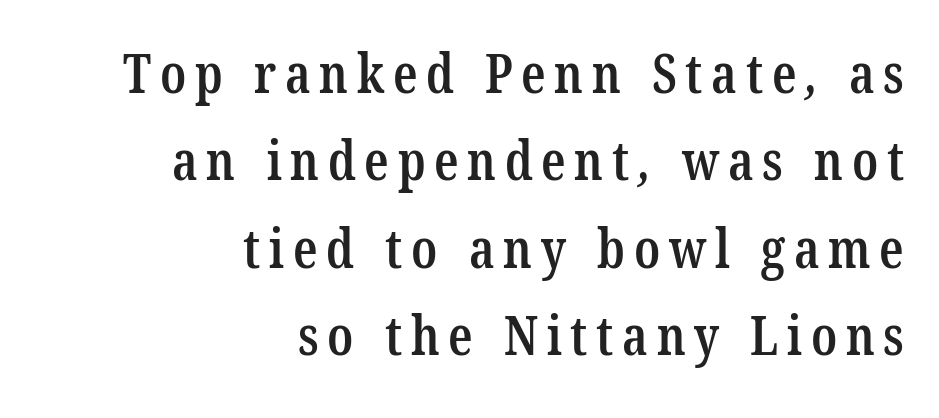
{"serif": "yes", "bold": "semi", "weight": "semibold", "width": "condensed", "stroke_contrast": "low", "x_height": "medium", "monospaced": "no", "underline": "no", "align": "right", "line_spacing": "normal", "line_spacing_ratio": 1.62, "glyph_px": 54}
